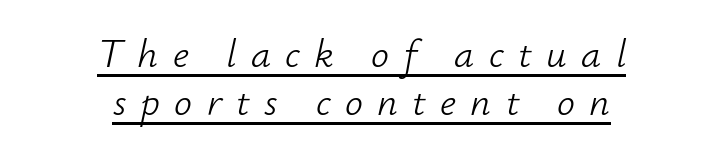
Here the designer chose a conventional face with non-uniform glyph widths. Casual observation: everything's sitting right in the middle. Counters stay open thanks to moderate or lighter strokes. Looks like someone drew a line under every word here. Honestly, the letter spacing is so wide it's the main thing you notice.
